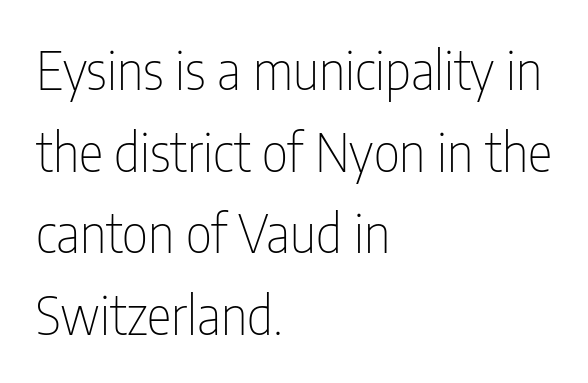
{"serif": "no", "italic": "no", "bold": "no", "weight": "thin", "width": "condensed", "stroke_contrast": "low", "x_height": "medium", "monospaced": "no", "underline": "no", "align": "left", "line_spacing": "normal", "line_spacing_ratio": 1.57, "letter_spacing": "normal", "letter_spacing_em": 0.0, "glyph_px": 52}
